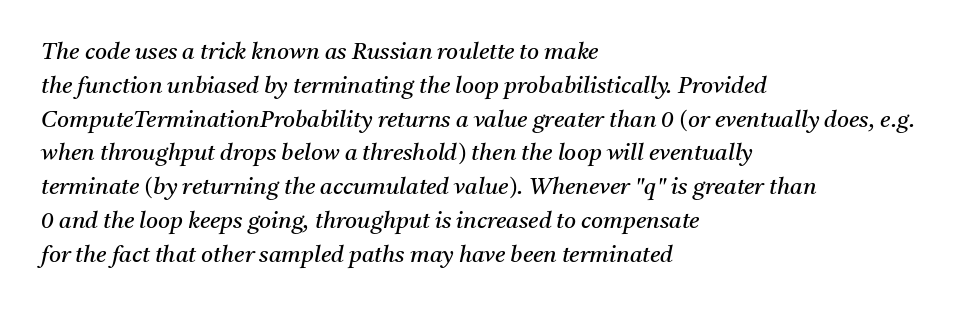
Q: Is the text bold? A: No.
Q: Is the text italic (slanted)? A: Yes, it leans right by about 11 degrees.
Q: Is the text underlined? A: No.
Q: How is the paragraph aligned? A: Left-aligned.
Q: Is the spacing between letters normal or unusually wide? A: Normal.
Q: Is the spacing between lines tight, normal or loose? A: Normal.
